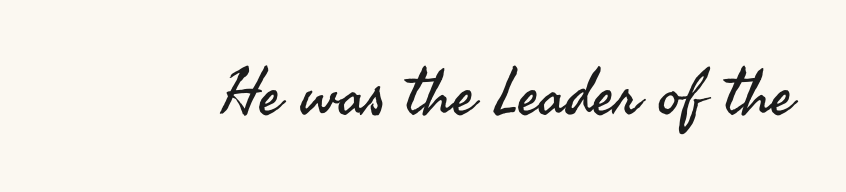
{"serif": "no", "bold": "no", "weight": "regular", "width": "normal", "stroke_contrast": "medium", "x_height": "small", "monospaced": "no", "underline": "no", "letter_spacing": "normal", "letter_spacing_em": 0.0, "glyph_px": 64}
